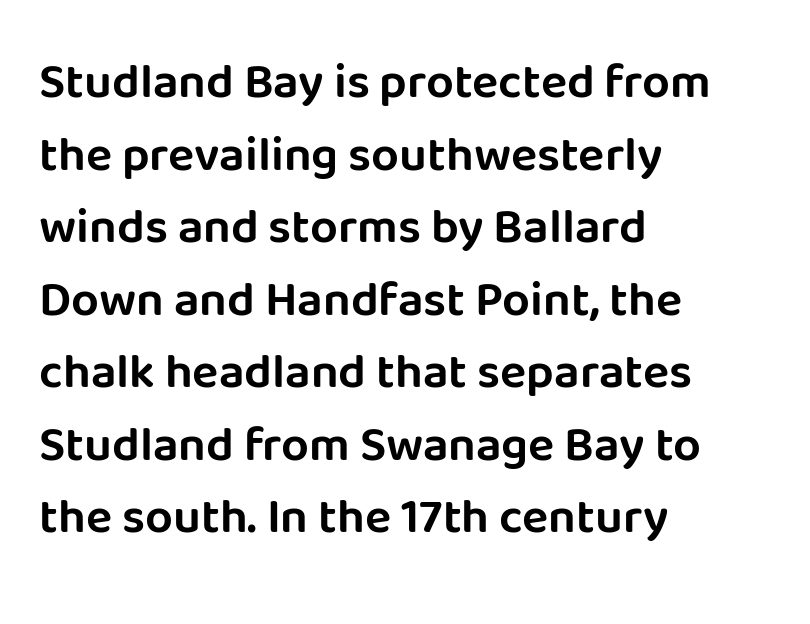
Check the space under the baseline: it is left empty. The type sits square on the baseline with zero lean. Characters follow at the spacing the type designer built in. These lines are rendered in a variable-pitch font. Line spacing here is normal.
